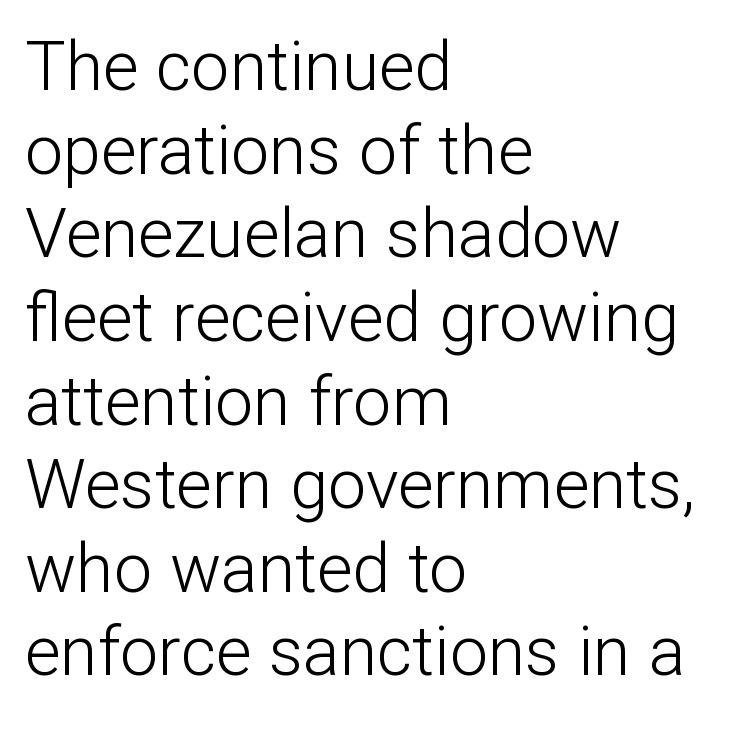
Serifs: no, the terminals of the letterforms are clean. Character widths vary here, with narrow letters taking less room than wide ones. Characters follow at the spacing the type designer built in. Designer's note — italics off, roman on. The zone under the glyphs is completely vacant. Letters have the restrained weight of plain body copy at most.
